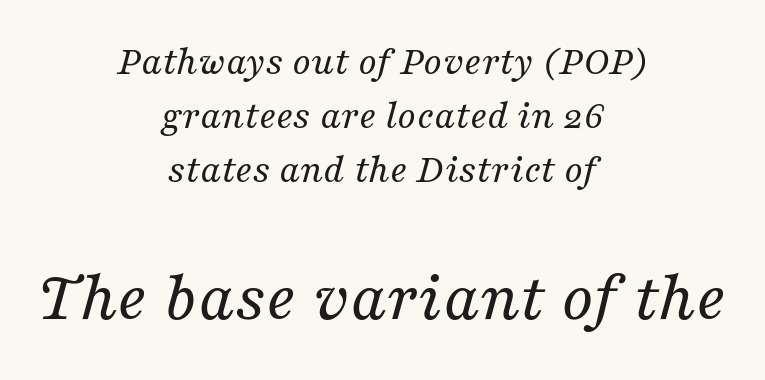
Q: Is the text bold? A: No.
Q: Is the text italic (slanted)? A: Yes, it leans right by about 16 degrees.
Q: Is the typeface a serif or a sans-serif typeface? A: Serif.
Q: Is the text underlined? A: No.
Q: How is the paragraph aligned? A: Centered.
Q: Is the spacing between letters normal or unusually wide? A: Normal.
Q: Is the spacing between lines tight, normal or loose? A: Normal.
Q: Which block of text is set in a larger size, the first (top) or the second (bottom)? A: The second (bottom) one.
Q: Width (condensed, normal, or wide)? A: Normal.
Q: Stroke contrast? A: Medium.
Q: x-height? A: Medium.
Q: Monospaced? A: No.
